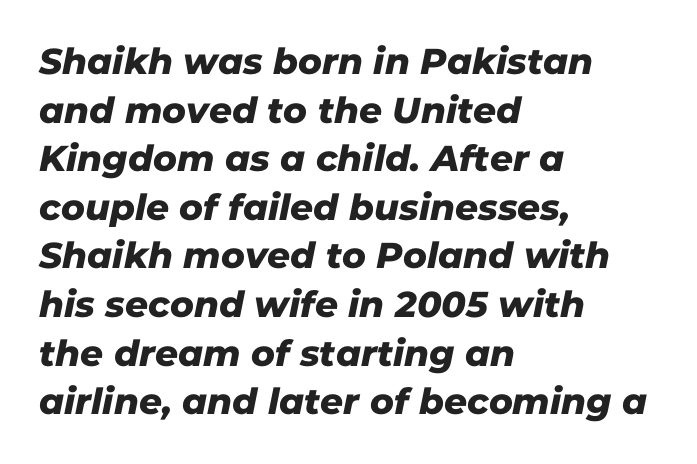
A student would call this left alignment; a typographer would say flush left, rag right. Lines of text with bare space underneath. Each new line begins a customary step beneath the previous one. The characters display no serif detailing; their extremities are plain.
